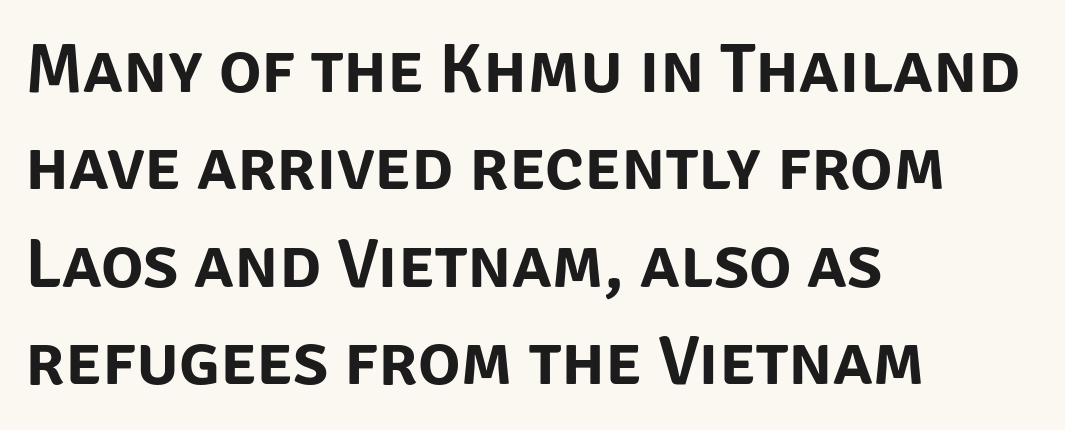
The image shows 71 px sans-serif type, upright; set left-aligned, normal line spacing (1.37x), normal letter spacing, not underlined; low stroke contrast and a large x-height.
